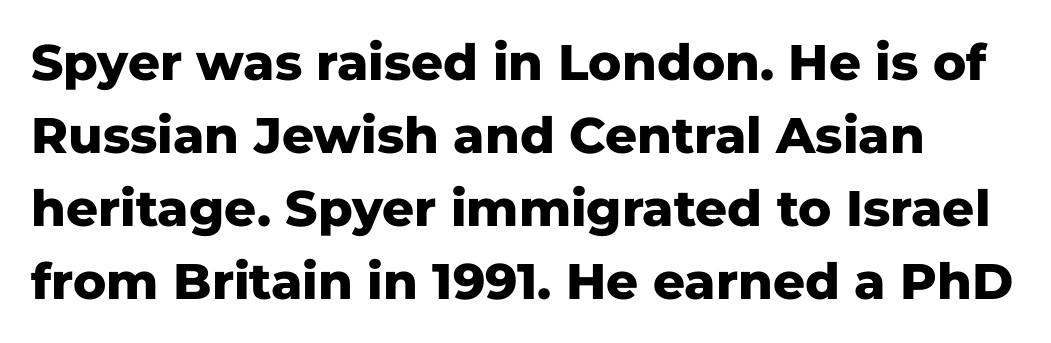
The type is set solid horizontally, with unmodified tracking. Do the characters align in a grid? No, the font is proportional. Type style note: lacks serifs. A dark, heavy texture on the line: the type is bold. Designer's note — italics off, roman on. The space directly below the letters is spotless.
